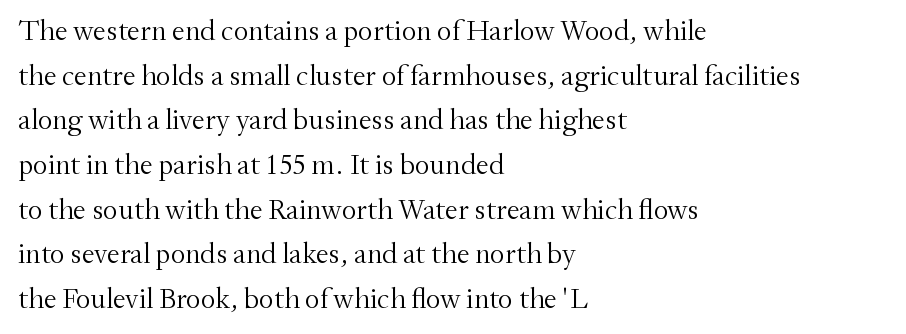
Horizontal bands of white between lines are of average thickness. This sample has the flowing, uneven cadence of proportional lettering. The lines in this sample share a left origin and differ only in where they stop. Nothing unusual about the tracking: characters are spaced as the font intends. Nope, not italic — everything's standing straight. Stroke terminals: seriffed.
